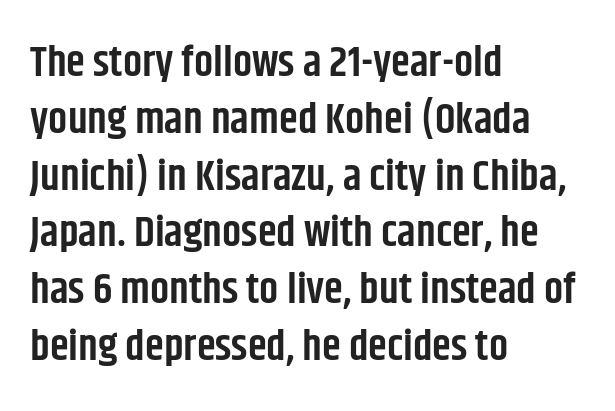
The image shows 43 px semibold, condensed sans-serif type, upright; set left-aligned, normal line spacing (1.32x), normal letter spacing, not underlined; low stroke contrast and a large x-height.
